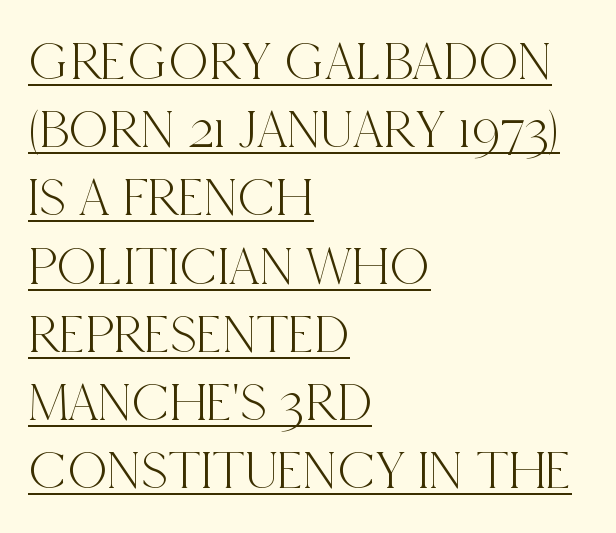
The image shows 55 px condensed serif type, upright; set left-aligned, line spacing 1.24x, normal letter spacing, underlined; a large x-height.
